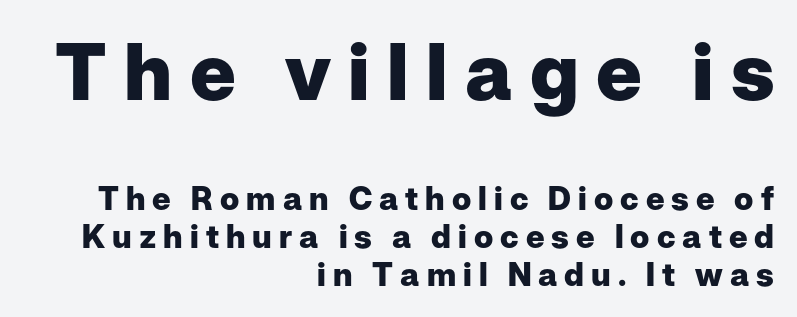
The more generous point size was reserved for the upper chunk. The horizontal fit of the characters is loose and conspicuously gappy. Alignment: flush right. Anything drawn beneath the words? Only blank space. Looks like regular typesetting: each glyph gets only the width it needs.
